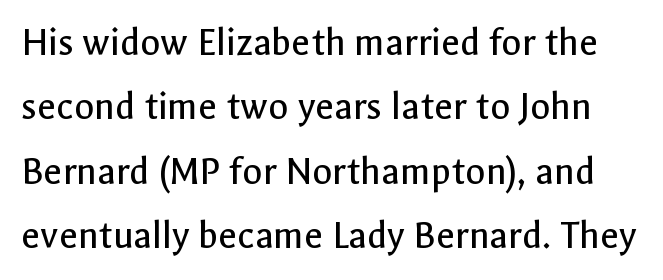
{"serif": "no", "italic": "no", "bold": "no", "weight": "regular", "width": "normal", "x_height": "medium", "monospaced": "no", "underline": "no", "line_spacing": "normal", "line_spacing_ratio": 1.57, "letter_spacing": "normal", "letter_spacing_em": 0.0, "glyph_px": 41}
